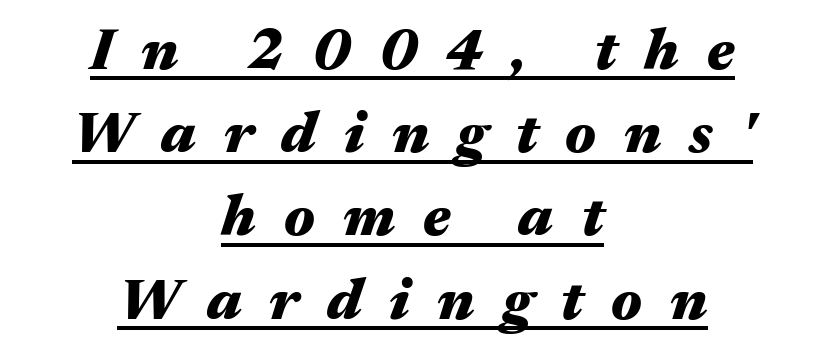
There's an unmistakable incline to the writing here. Quick note: underline on. The setting favours the middle, as headings and verse often do. Inter-character spacing is expanded well beyond the font's built-in metrics.
